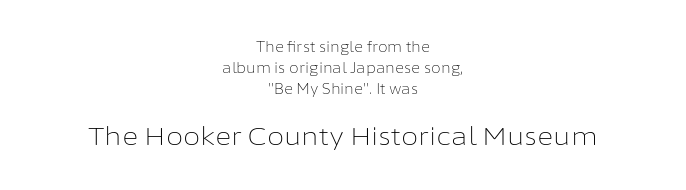
Q: Is the text bold? A: No.
Q: Is the text italic (slanted)? A: No, it is upright.
Q: Is the text underlined? A: No.
Q: How is the paragraph aligned? A: Centered.
Q: Is the spacing between letters normal or unusually wide? A: Normal.
Q: Is the spacing between lines tight, normal or loose? A: Normal.
Q: Which block of text is set in a larger size, the first (top) or the second (bottom)? A: The second (bottom) one.
